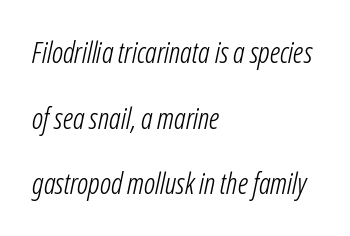
No heavy texture on the line: the type isn't bold. Varying glyph widths throughout — classic text-font behaviour. The area under the type is left untouched. A typesetter would call this leading open, well beyond the default.
